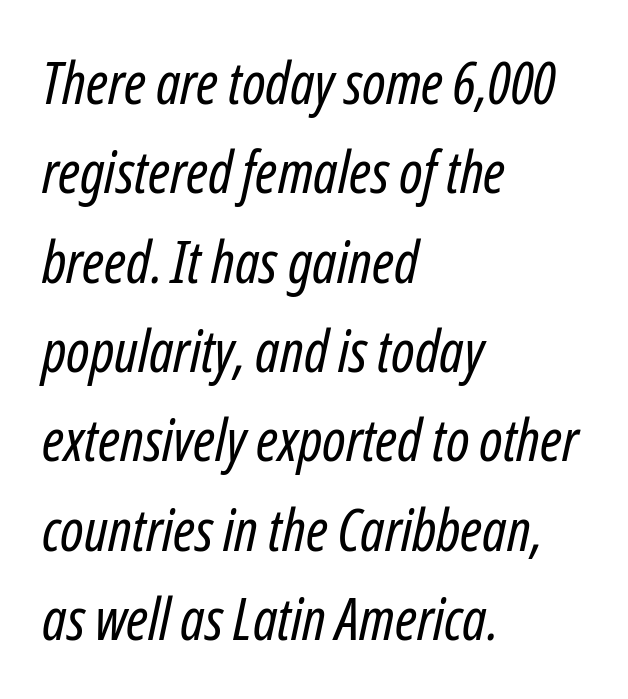
The specimen reads as italic at a glance. Underline: absent. Spacing between characters is what you'd get straight out of the box. The rendering uses a moderate line-height, typical for paragraphs.
